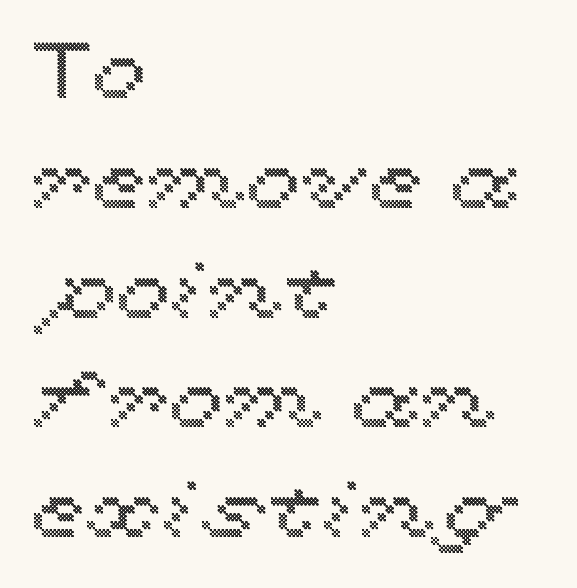
{"width": "wide", "x_height": "medium", "monospaced": "no", "underline": "no", "align": "left", "line_spacing": "normal", "line_spacing_ratio": 1.39, "letter_spacing": "normal", "letter_spacing_em": 0.0, "glyph_px": 79}
